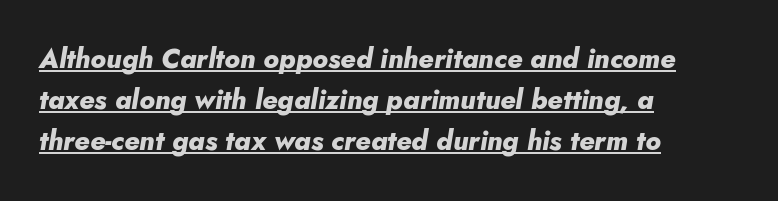
The rendering uses a moderate line-height, typical for paragraphs. Tracking value appears to be zero — textbook default spacing. Weight: bold. The paragraph has a hard left edge and a soft right edge. A rule runs beneath these lines of type.
